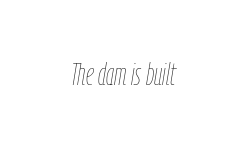
{"italic": "yes", "lean": "right", "slant_degrees": 9, "bold": "no", "weight": "thin", "width": "condensed", "stroke_contrast": "low", "x_height": "medium", "monospaced": "no", "underline": "no", "letter_spacing": "normal", "letter_spacing_em": 0.0, "glyph_px": 32}
